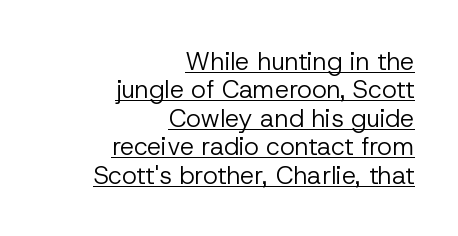
The image shows 25 px text type, upright; set right-aligned, tight line spacing (1.14x), normal letter spacing, underlined.
